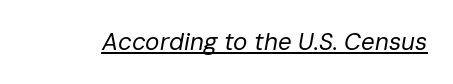
The image shows 24 px text type, italic (leaning right); set normal letter spacing, underlined.
